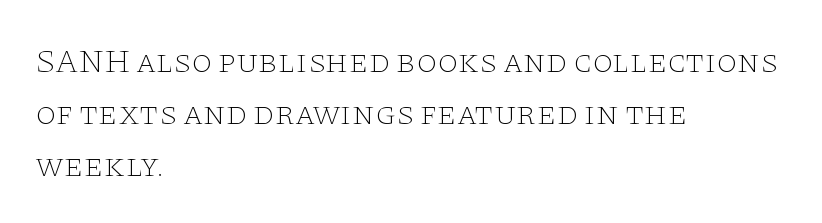
The image shows 33 px thin, wide serif type, upright; set left-aligned, normal line spacing (1.58x), normal letter spacing, not underlined; low stroke contrast and a large x-height.
